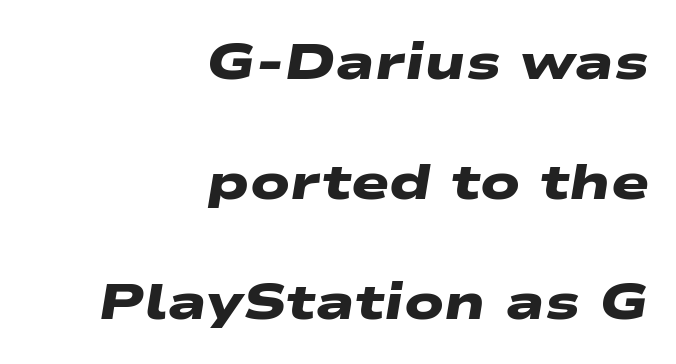
Q: Is the text bold? A: Yes.
Q: Is the typeface a serif or a sans-serif typeface? A: Sans-serif.
Q: Is the text underlined? A: No.
Q: How is the paragraph aligned? A: Right-aligned.
Q: Is the spacing between letters normal or unusually wide? A: Normal.
Q: Is the spacing between lines tight, normal or loose? A: Loose.
Q: Width (condensed, normal, or wide)? A: Wide.
Q: Stroke contrast? A: Low.
Q: x-height? A: Medium.
Q: Monospaced? A: No.
